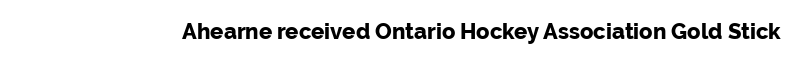
The image shows 22 px bold type, upright; set normal letter spacing, not underlined.
